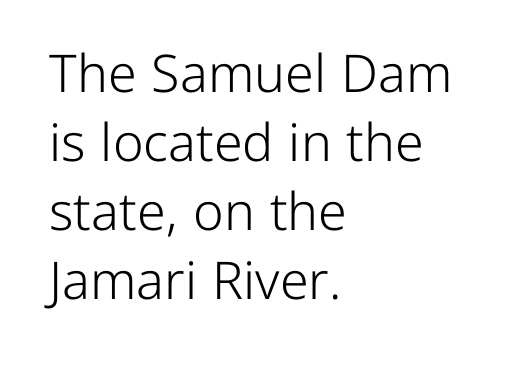
The rag falls on the right side of this text block. Short note: letters normally spaced. The rows are spaced the way most documents space them. Counters stay open thanks to moderate or lighter strokes.
